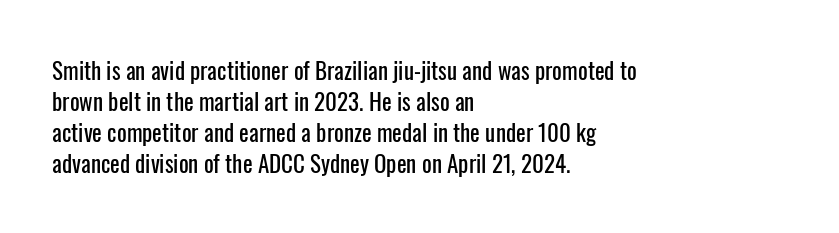
Q: Is the text italic (slanted)? A: No, it is upright.
Q: Is the text underlined? A: No.
Q: How is the paragraph aligned? A: Left-aligned.
Q: Is the spacing between letters normal or unusually wide? A: Normal.
Q: Is the spacing between lines tight, normal or loose? A: Normal.
